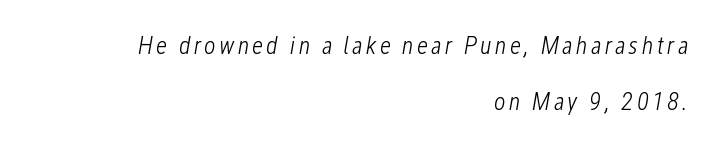
The font sits on the lighter half of the weight spectrum, regular included. Is the type slanted? Yes — the strokes lean at a clear angle. No word sits above an underline. If you drew a ruler down the right edge, every line would touch it.
